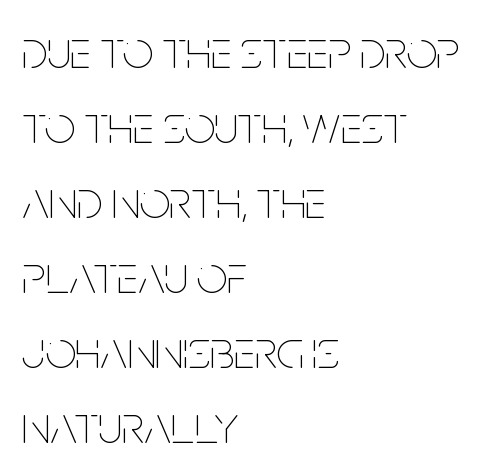
This rendering leaves character spacing at its baseline value. These lines stack with their left ends in a neat column. The rendering uses natural spacing where letterforms have individual widths. Stem width sits at or under what a default text font uses.
